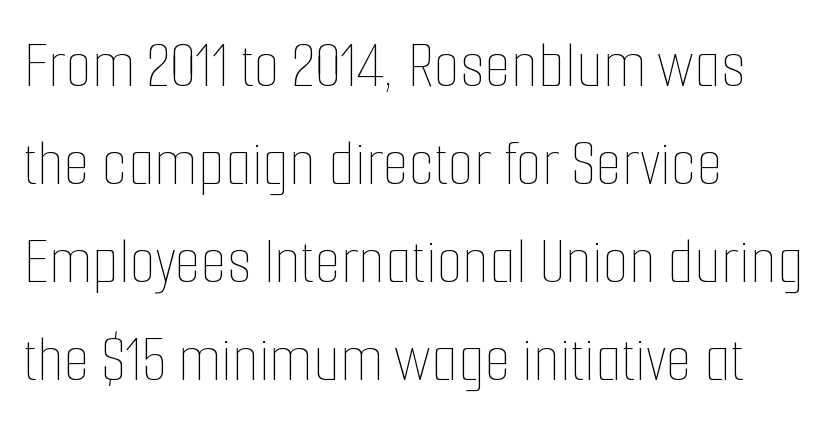
This rendering leaves character spacing at its baseline value. Think standard paragraph weight, or any step lighter than that. The vertical gap from one line to the next is medium. The space directly below the letters is spotless. This is roman type, the default non-slanted kind. Proportional: the letters do not fall into vertical columns.
